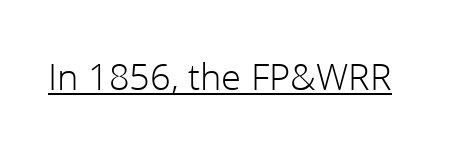
{"serif": "no", "italic": "no", "bold": "no", "weight": "light", "width": "normal", "stroke_contrast": "low", "x_height": "medium", "monospaced": "no", "underline": "yes", "letter_spacing": "normal", "letter_spacing_em": 0.0, "glyph_px": 39}
